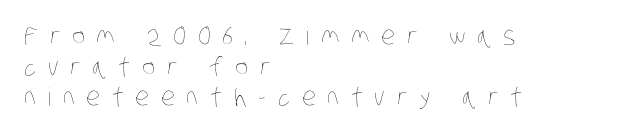
Tracking here is generous; glyphs stand well apart from one another. This reads as an unemphasized weight, regular at the heaviest. Decoration check: the copy has no underline. These lines are set flush left with a ragged right edge.
